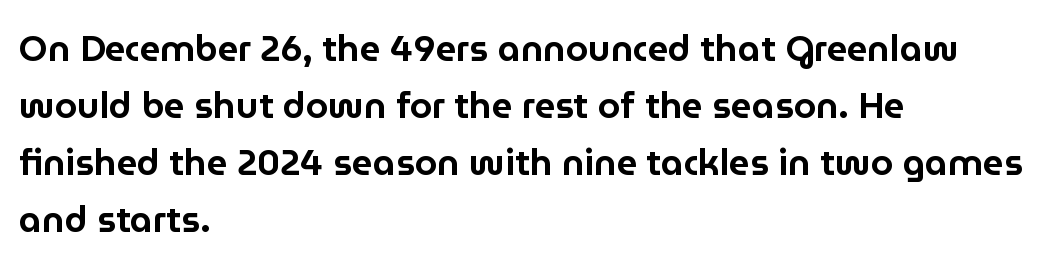
{"serif": "no", "italic": "no", "width": "normal", "stroke_contrast": "low", "x_height": "medium", "monospaced": "no", "underline": "no", "align": "left", "line_spacing": "normal", "line_spacing_ratio": 1.58, "letter_spacing": "normal", "letter_spacing_em": 0.0, "glyph_px": 36}
